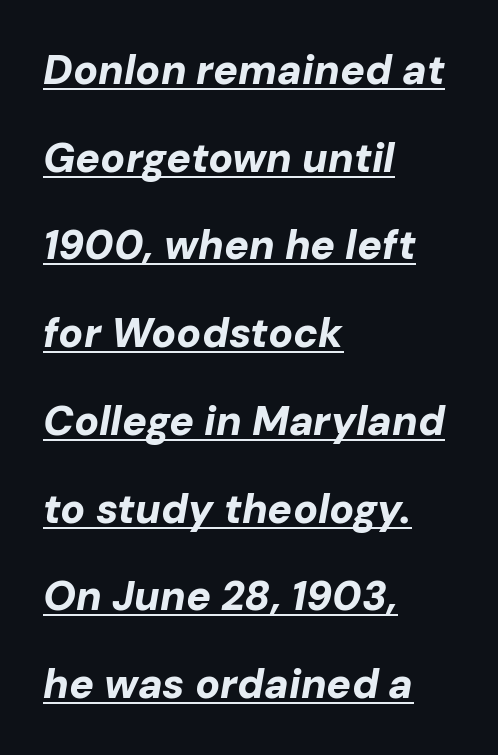
The image shows 41 px bold type, italic (leaning right); set left-aligned, loose line spacing (2.14x), normal letter spacing, underlined; low stroke contrast and a medium x-height.
